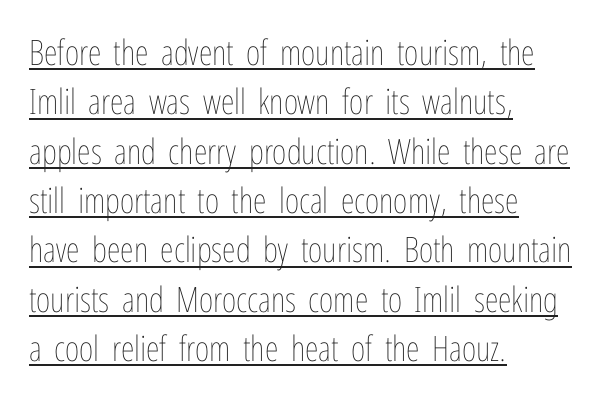
Q: Is the text bold? A: No.
Q: Is the text italic (slanted)? A: No, it is upright.
Q: Is the text underlined? A: Yes.
Q: How is the paragraph aligned? A: Left-aligned.
Q: Is the spacing between letters normal or unusually wide? A: Normal.
Q: Is the spacing between lines tight, normal or loose? A: Normal.
Q: Width (condensed, normal, or wide)? A: Condensed.
Q: Stroke contrast? A: Low.
Q: x-height? A: Medium.
Q: Monospaced? A: No.
